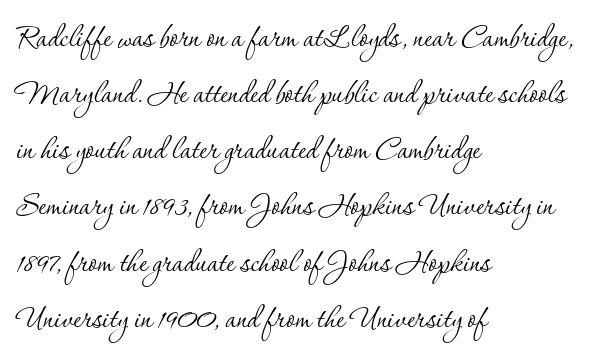
Notice how the passage keeps a crisp vertical edge on the left only. Weight: not bold — regular or lighter. Anything drawn beneath the words? Only blank space. Does the leading feel generous? No, just average. The rendering uses natural spacing where letterforms have individual widths.
